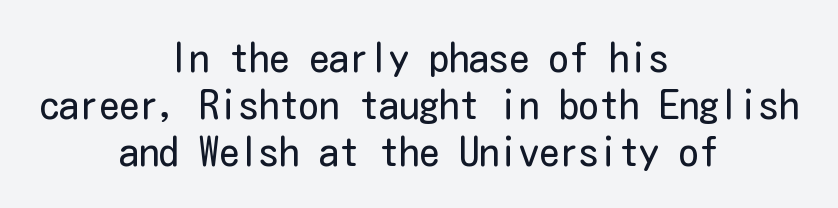
{"serif": "no", "italic": "no", "bold": "no", "weight": "regular", "width": "condensed", "stroke_contrast": "low", "x_height": "medium", "underline": "no", "align": "center", "line_spacing_ratio": 1.18, "letter_spacing": "normal", "letter_spacing_em": 0.0, "glyph_px": 40}
